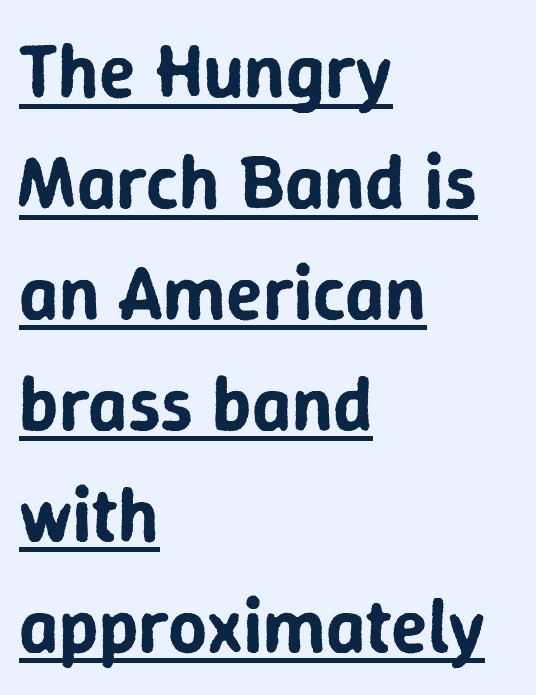
Has an underline been added? It has. You could not count columns in this text — the font is proportionally spaced. Examine the stroke ends and you'll find no serifs. The axis of the letterforms is exactly vertical.
